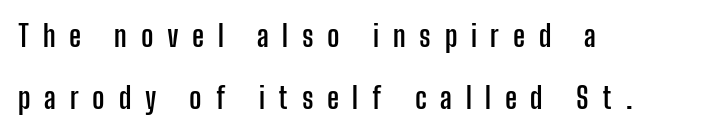
Proportional: the letters do not fall into vertical columns. Thick stems and heavy bowls — unmistakably bold. Posture: straight, roman, zero tilt. Successive baselines arrive slowly, with a big drop between each.
